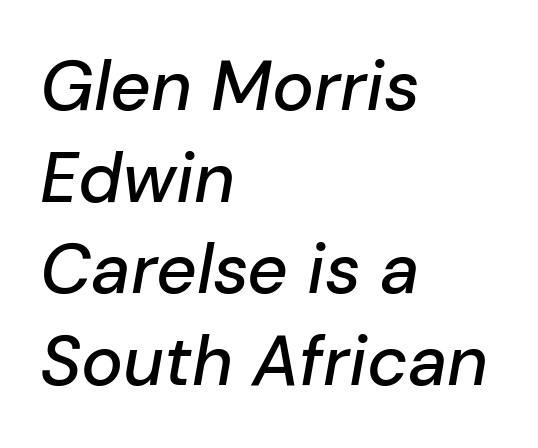
The face used here is proportionally spaced, like ordinary book or web type. You could call the tracking neutral — neither tight nor loose. Each line starts at the same left margin while the right side varies. Underline: absent. Looking at the ascenders, they clearly lean. This sample keeps an unexceptional amount of space between lines.
